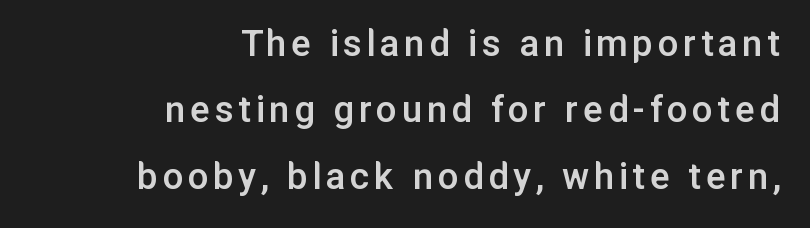
The image shows 41 px semibold sans-serif type, upright; set right-aligned, normal line spacing (1.62x), not underlined; low stroke contrast and a medium x-height.
